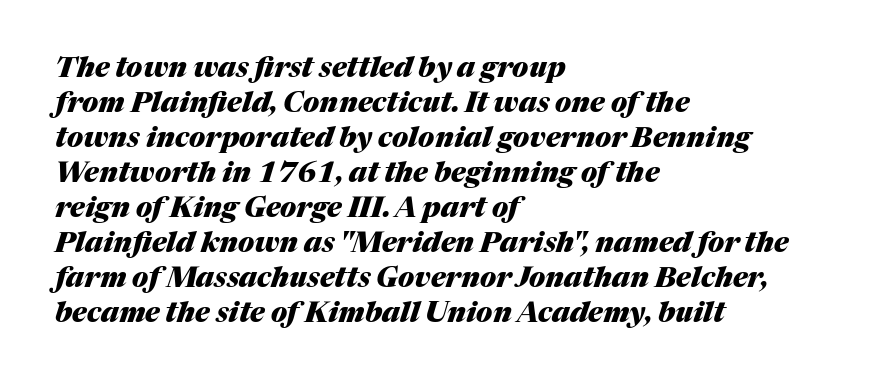
The image shows 28 px heavy type, italic (leaning right); set left-aligned, normal line spacing (1.25x), normal letter spacing, not underlined; medium stroke contrast and a medium x-height.
